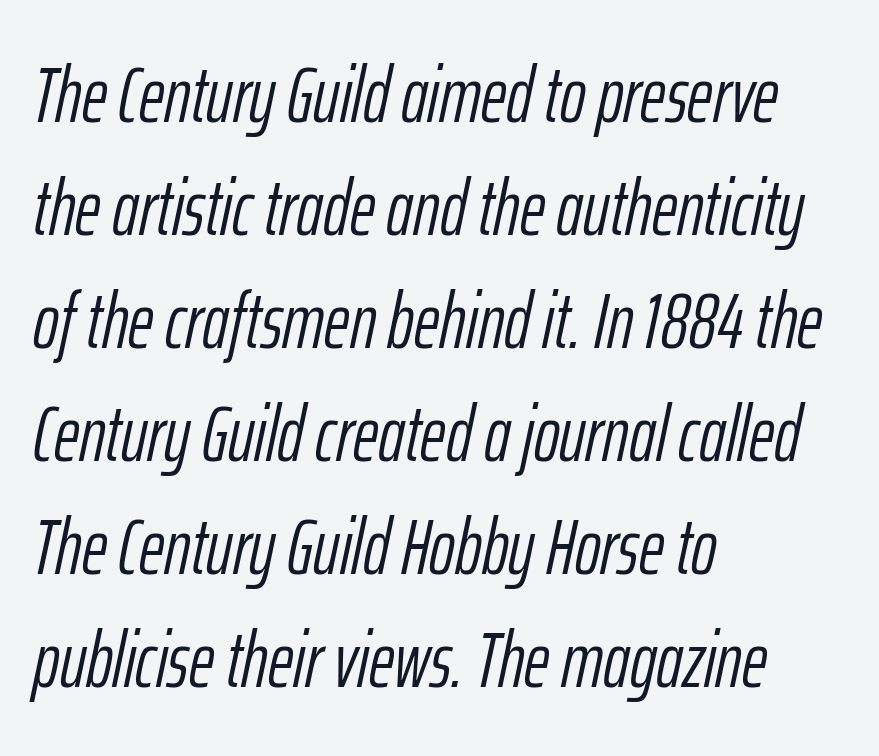
The image shows 78 px light, condensed type, italic (leaning right); set left-aligned, normal line spacing (1.45x), normal letter spacing, not underlined; low stroke contrast and a medium x-height.
